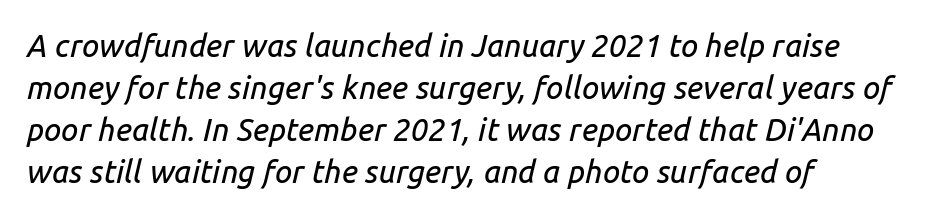
{"italic": "yes", "lean": "right", "slant_degrees": 14, "width": "normal", "stroke_contrast": "low", "x_height": "medium", "monospaced": "no", "underline": "no", "align": "left", "line_spacing": "normal", "line_spacing_ratio": 1.35, "letter_spacing": "normal", "letter_spacing_em": 0.0, "glyph_px": 31}
